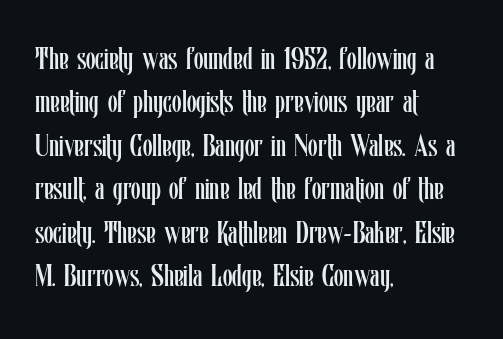
Q: Is the text bold? A: No.
Q: Is the text italic (slanted)? A: No, it is upright.
Q: Is the text underlined? A: No.
Q: How is the paragraph aligned? A: Left-aligned.
Q: Is the spacing between letters normal or unusually wide? A: Normal.
Q: Is the spacing between lines tight, normal or loose? A: Normal.
Q: Width (condensed, normal, or wide)? A: Condensed.
Q: Stroke contrast? A: Low.
Q: x-height? A: Medium.
Q: Monospaced? A: No.
